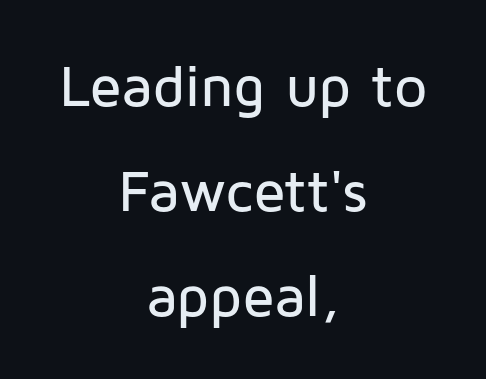
Each word holds together tightly as a unit, with standard inter-letter gaps. Each letter's strokes conclude bluntly, with no projecting serifs. Posture: vertical. Beneath every word, the page is bare. The passage shown is typed in a proportional face where columns would drift.
